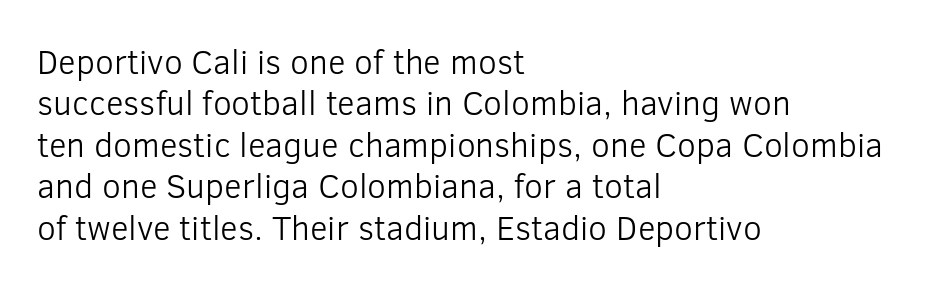
The image shows 34 px light sans-serif type, upright; set left-aligned, line spacing 1.22x, normal letter spacing, not underlined; low stroke contrast and a medium x-height.
